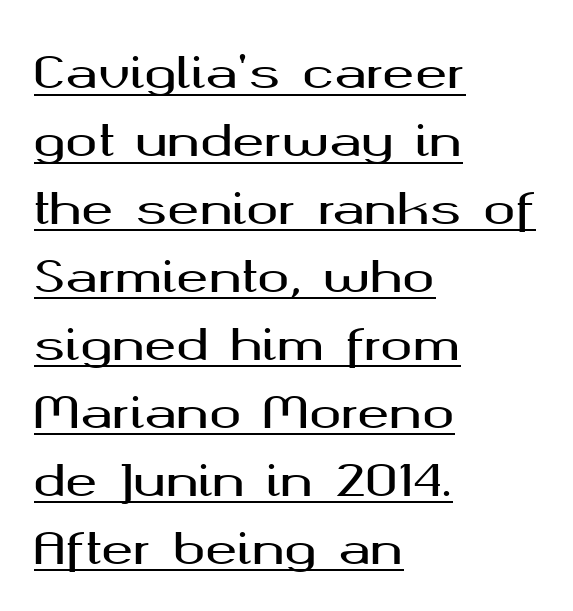
Q: Is the text italic (slanted)? A: No, it is upright.
Q: Is the typeface a serif or a sans-serif typeface? A: Sans-serif.
Q: Is the text underlined? A: Yes.
Q: How is the paragraph aligned? A: Left-aligned.
Q: Is the spacing between letters normal or unusually wide? A: Normal.
Q: Is the spacing between lines tight, normal or loose? A: Normal.
Q: Width (condensed, normal, or wide)? A: Wide.
Q: Stroke contrast? A: Medium.
Q: x-height? A: Medium.
Q: Monospaced? A: No.
